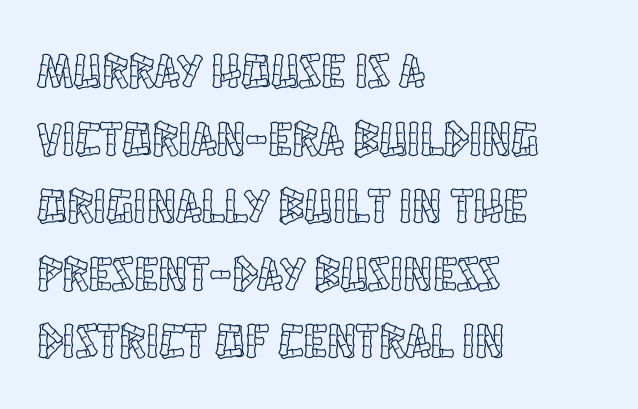
{"italic": "no", "width": "condensed", "x_height": "large", "monospaced": "no", "underline": "no", "align": "left", "line_spacing": "normal", "line_spacing_ratio": 1.38, "letter_spacing": "normal", "letter_spacing_em": 0.0, "glyph_px": 49}
